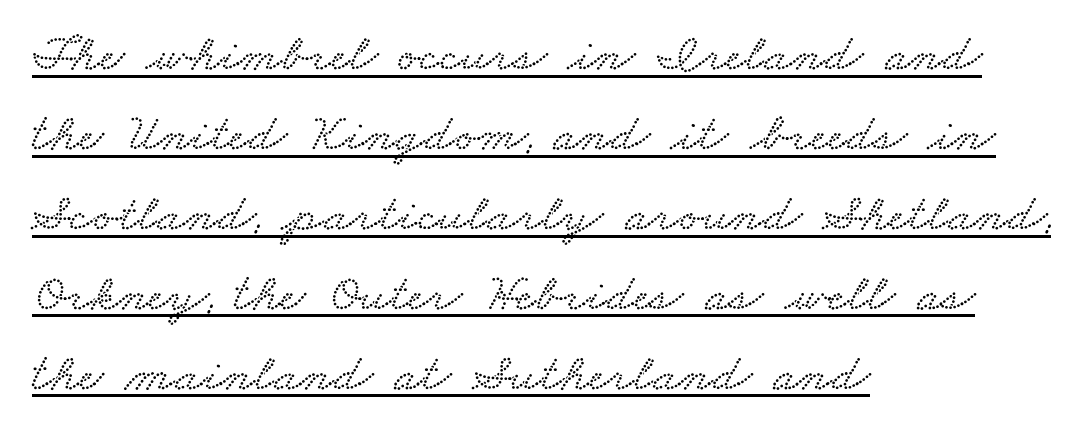
The lines in this sample share a left origin and differ only in where they stop. These lines are rendered in a variable-pitch font. The leading is moderate, giving the passage an even texture. Glyph-to-glyph distance matches everyday printed text.
